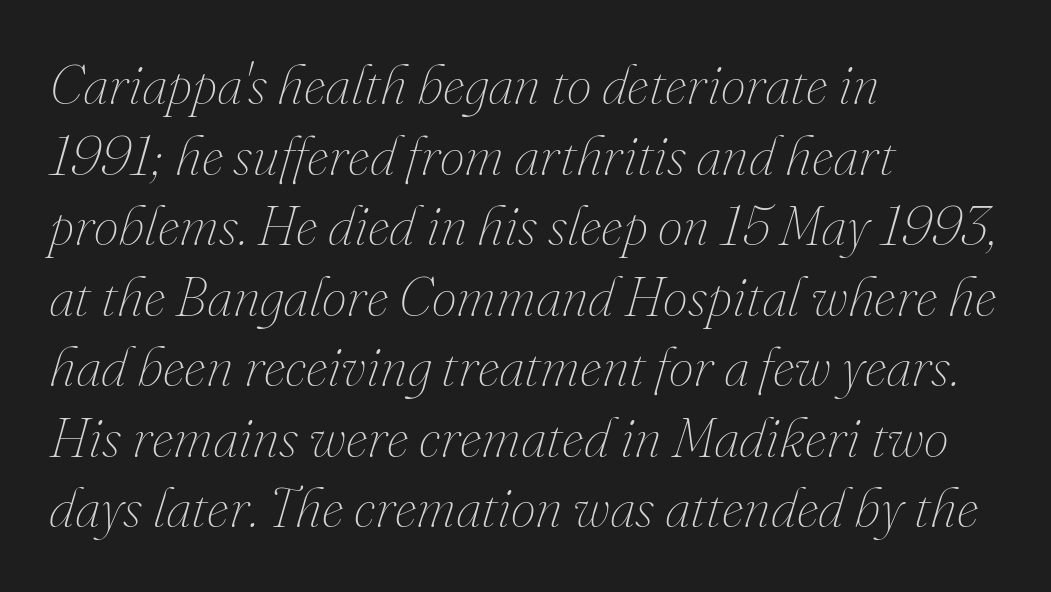
Q: Is the text bold? A: No.
Q: Is the text italic (slanted)? A: Yes, it leans right by about 16 degrees.
Q: Is the text underlined? A: No.
Q: How is the paragraph aligned? A: Left-aligned.
Q: Is the spacing between letters normal or unusually wide? A: Normal.
Q: Is the spacing between lines tight, normal or loose? A: Normal.
Q: Width (condensed, normal, or wide)? A: Normal.
Q: Stroke contrast? A: Medium.
Q: x-height? A: Small.
Q: Monospaced? A: No.
